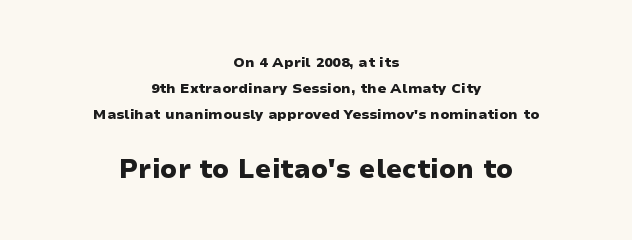
The image shows 26 px bold type, upright; set centered, line spacing 1.86x, normal letter spacing, not underlined; the second (bottom) block is 1.86x larger.
